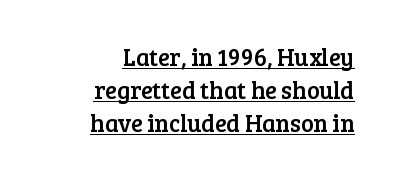
This rendering leaves character spacing at its baseline value. When letters stand straight like this, we call the style roman or upright. These characters rest on top of a visible drawn line. Compared with a flush-left layout, this one pins lines to the opposite, right side. Evenly set lines give the paragraph a standard silhouette.
